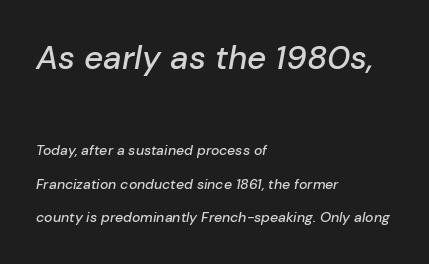
The image shows 33 px text type, italic (leaning right); set left-aligned, loose line spacing (2.39x), normal letter spacing, not underlined; the first (top) block is 2.36x larger; low stroke contrast and a medium x-height.
